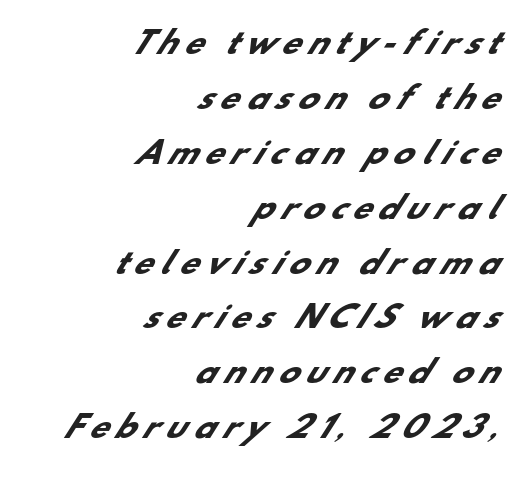
The image shows 30 px heavy sans-serif type; set right-aligned, line spacing 1.83x, unusually wide letter spacing (+0.25 em), not underlined; low stroke contrast and a small x-height.
